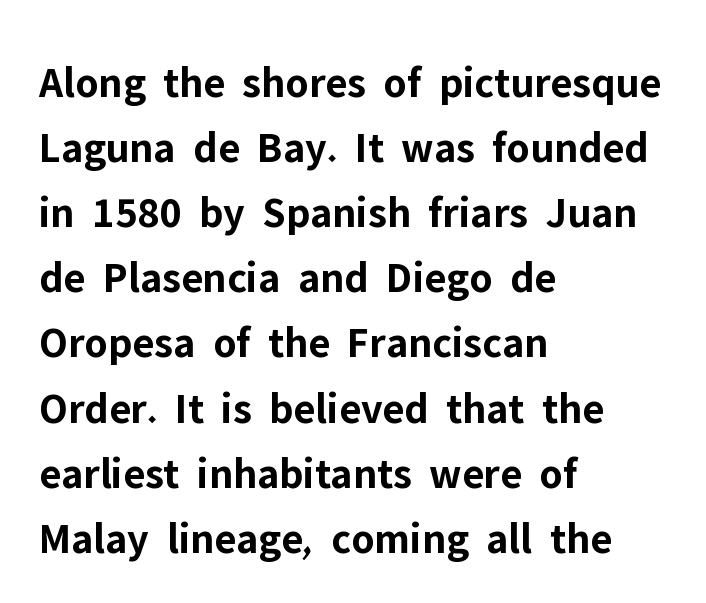
Q: Is the text bold? A: Yes.
Q: Is the text italic (slanted)? A: No, it is upright.
Q: Is the typeface a serif or a sans-serif typeface? A: Sans-serif.
Q: Is the text underlined? A: No.
Q: How is the paragraph aligned? A: Left-aligned.
Q: Is the spacing between letters normal or unusually wide? A: Normal.
Q: Is the spacing between lines tight, normal or loose? A: Normal.
Q: Width (condensed, normal, or wide)? A: Normal.
Q: Stroke contrast? A: Low.
Q: x-height? A: Medium.
Q: Monospaced? A: No.
